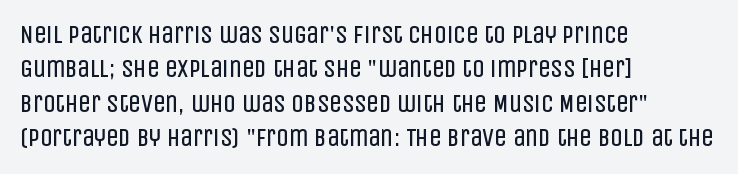
Spacing between characters is what you'd get straight out of the box. The passage shown is not underscored anywhere. The lines in this sample share a left origin and differ only in where they stop. The lines sit at an ordinary, default distance from one another. Is the type heavy? It reads as light-to-regular instead.
